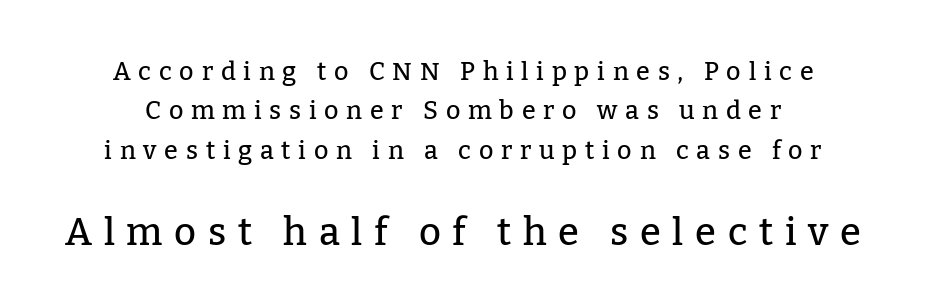
Spacing verdict: proportional, widths tailored to each character. Layout note: lines centered. Unlike a clean sans, this face finishes its strokes with serifs. A typesetter would mark this as roman, not italic. The lower block of text is set noticeably larger than the block above it. Underline: absent.
